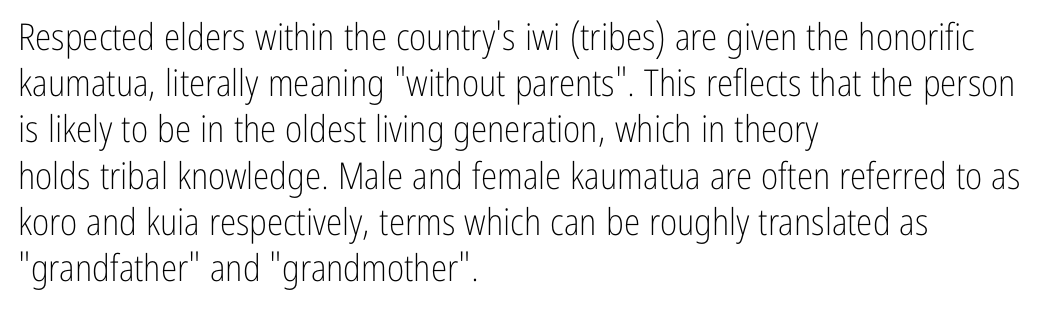
{"serif": "no", "italic": "no", "bold": "no", "weight": "light", "width": "condensed", "stroke_contrast": "low", "x_height": "medium", "monospaced": "no", "underline": "no", "align": "left", "line_spacing": "normal", "line_spacing_ratio": 1.25, "letter_spacing": "normal", "letter_spacing_em": 0.0, "glyph_px": 37}
